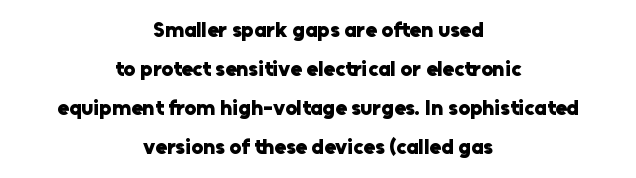
The gap between lines stays unmarked. Tracking value appears to be zero — textbook default spacing. The rendering positions every line midway between the sides. The passage shown is emphatically bold. Every stem runs plumb, perpendicular to the baseline.
